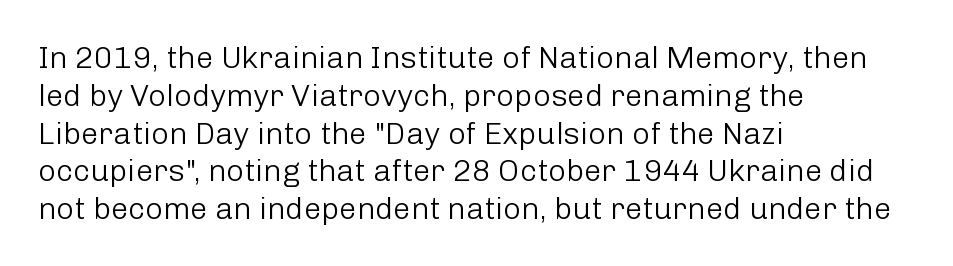
Q: Is the text bold? A: No.
Q: Is the text italic (slanted)? A: No, it is upright.
Q: Is the typeface a serif or a sans-serif typeface? A: Sans-serif.
Q: Is the text underlined? A: No.
Q: How is the paragraph aligned? A: Left-aligned.
Q: Is the spacing between letters normal or unusually wide? A: Normal.
Q: Width (condensed, normal, or wide)? A: Normal.
Q: Stroke contrast? A: Low.
Q: x-height? A: Medium.
Q: Monospaced? A: No.
